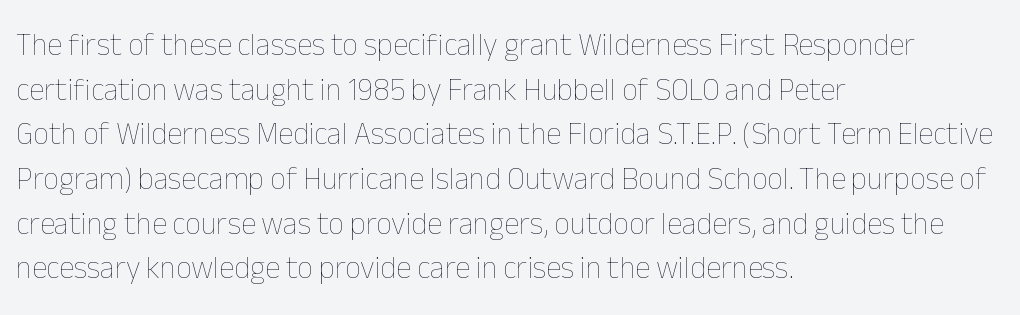
The image shows 31 px thin type, upright; set left-aligned, normal line spacing (1.44x), normal letter spacing, not underlined; low stroke contrast and a medium x-height.
